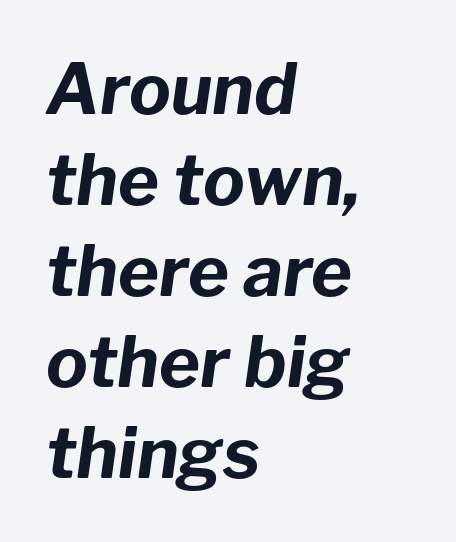
The passage shown is typed in a proportional face where columns would drift. Whoever set this chose a conventional vertical rhythm. Strokes here are thick enough to call this a true bold. The paragraph has a hard left edge and a soft right edge. Observe the lean: these are italic letterforms. Quick note: underline off.
